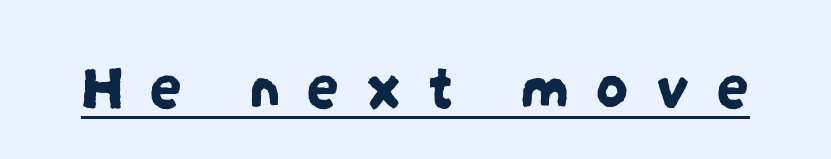
Q: Is the typeface a serif or a sans-serif typeface? A: Sans-serif.
Q: Is the text underlined? A: Yes.
Q: Is the spacing between letters normal or unusually wide? A: Unusually wide.
Q: Width (condensed, normal, or wide)? A: Condensed.
Q: Stroke contrast? A: Low.
Q: x-height? A: Large.
Q: Monospaced? A: No.
